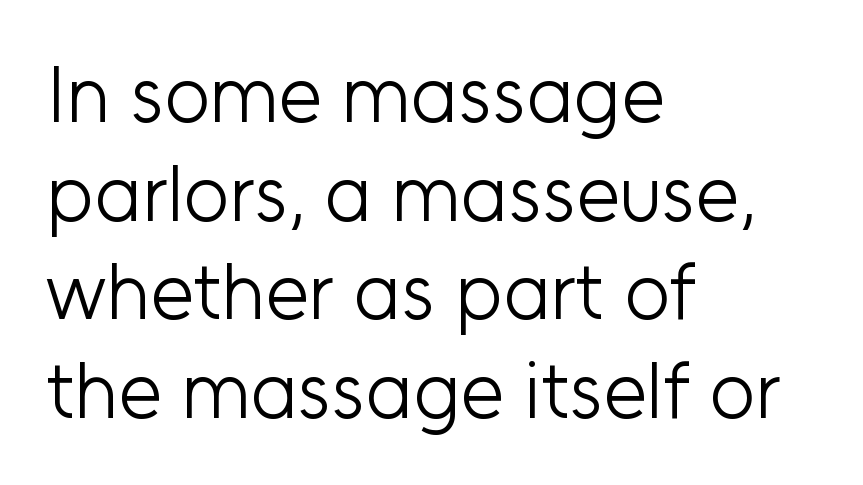
{"serif": "no", "italic": "no", "bold": "no", "weight": "light", "width": "normal", "stroke_contrast": "low", "x_height": "medium", "monospaced": "no", "underline": "no", "align": "left", "line_spacing": "normal", "line_spacing_ratio": 1.25, "letter_spacing": "normal", "letter_spacing_em": 0.0, "glyph_px": 79}
